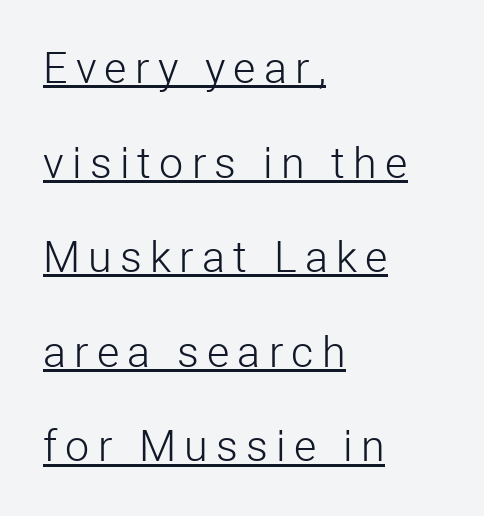
This rendering features underlined lettering. Rows of type keep a wide berth in the vertical direction. This rendering employs a face without finishing strokes, i.e., a sans-serif. On a weight scale, this lands at 450 or below. Spacing verdict: proportional, widths tailored to each character.
